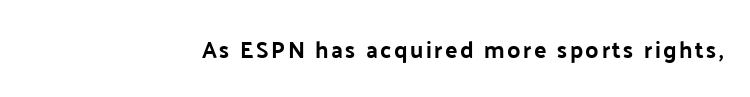
The image shows 23 px text type, upright; set right-aligned, not underlined.
